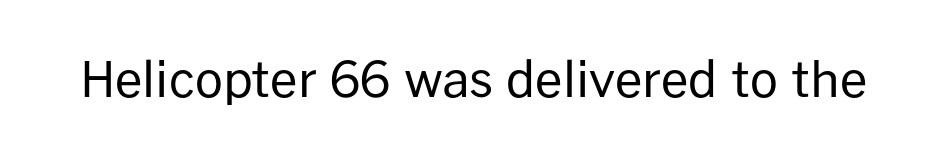
{"serif": "no", "italic": "no", "bold": "no", "weight": "regular", "width": "normal", "stroke_contrast": "low", "x_height": "medium", "monospaced": "no", "underline": "no", "letter_spacing": "normal", "letter_spacing_em": 0.0, "glyph_px": 49}
